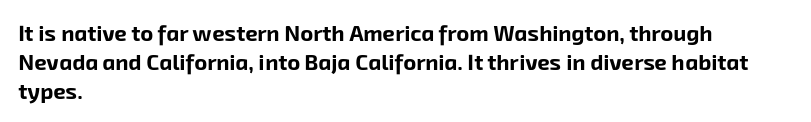
Q: Is the text bold? A: Yes.
Q: Is the text underlined? A: No.
Q: How is the paragraph aligned? A: Left-aligned.
Q: Is the spacing between letters normal or unusually wide? A: Normal.
Q: Is the spacing between lines tight, normal or loose? A: Normal.
